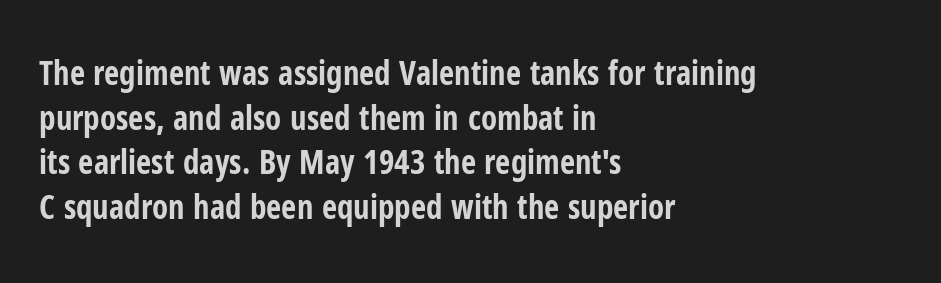
Proportional: the letters do not fall into vertical columns. Nobody touched the tracking dial on this one. Classification — sans serif. This block has exactly the height ordinary leading produces. Check the space under the baseline: it is left empty. Quick note: not italic, upright.
